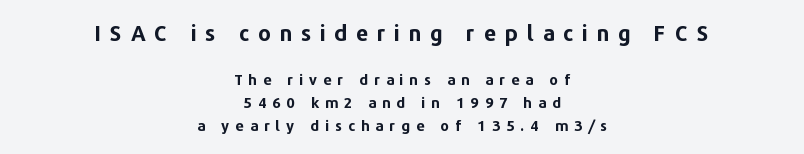
Q: Is the text bold? A: Yes.
Q: Is the text italic (slanted)? A: No, it is upright.
Q: Is the text underlined? A: No.
Q: How is the paragraph aligned? A: Centered.
Q: Is the spacing between letters normal or unusually wide? A: Unusually wide.
Q: Is the spacing between lines tight, normal or loose? A: Normal.
Q: Which block of text is set in a larger size, the first (top) or the second (bottom)? A: The first (top) one.
